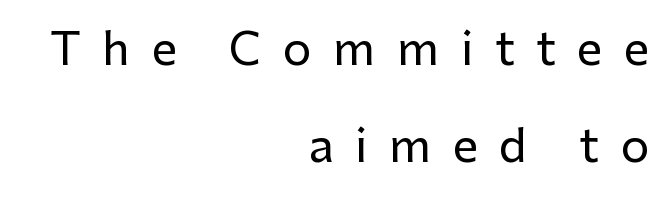
The passage shown stacks its lines with a broad gap. Does the type have serifs? No, each stem ends abruptly. Just letters on the line, the space beneath them empty. Designer's note — italics off, roman on. Varying glyph widths throughout — classic text-font behaviour. The face used here is rendered with a markedly widened letterfit.
